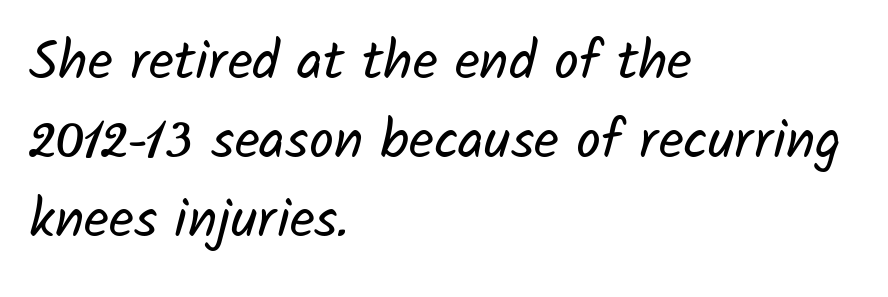
Q: Is the text bold? A: No.
Q: Is the typeface a serif or a sans-serif typeface? A: Sans-serif.
Q: Is the text underlined? A: No.
Q: How is the paragraph aligned? A: Left-aligned.
Q: Is the spacing between letters normal or unusually wide? A: Normal.
Q: Is the spacing between lines tight, normal or loose? A: Normal.
Q: Width (condensed, normal, or wide)? A: Normal.
Q: Stroke contrast? A: Low.
Q: x-height? A: Medium.
Q: Monospaced? A: No.
